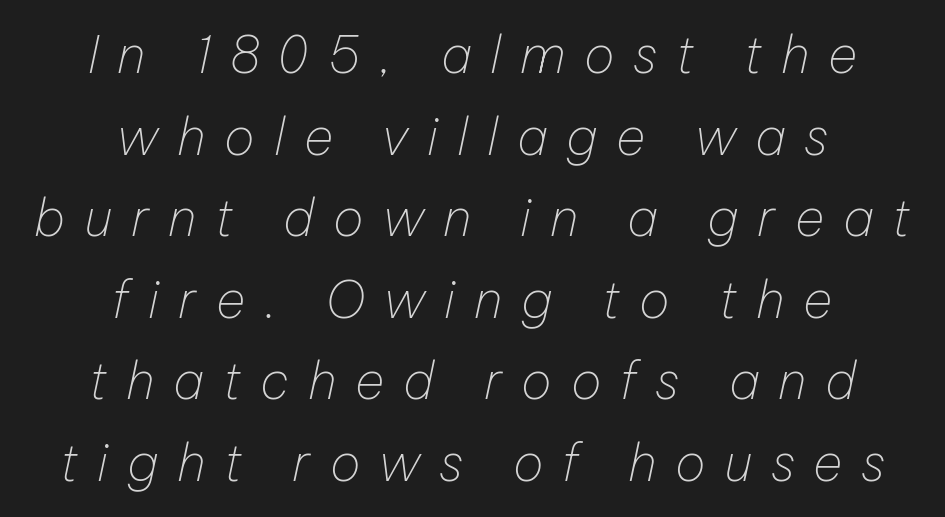
{"italic": "yes", "lean": "right", "slant_degrees": 12, "bold": "no", "weight": "thin", "width": "normal", "stroke_contrast": "low", "x_height": "medium", "monospaced": "no", "underline": "no", "align": "center", "line_spacing": "normal", "line_spacing_ratio": 1.6, "letter_spacing": "wide", "letter_spacing_em": 0.37, "glyph_px": 51}
